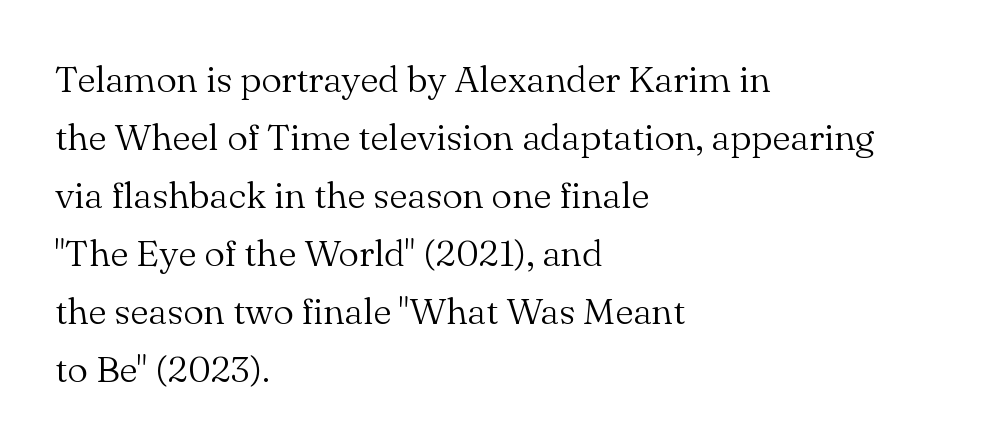
The image shows 37 px light serif type, upright; set left-aligned, normal line spacing (1.57x), normal letter spacing, not underlined; medium stroke contrast and a small x-height.
